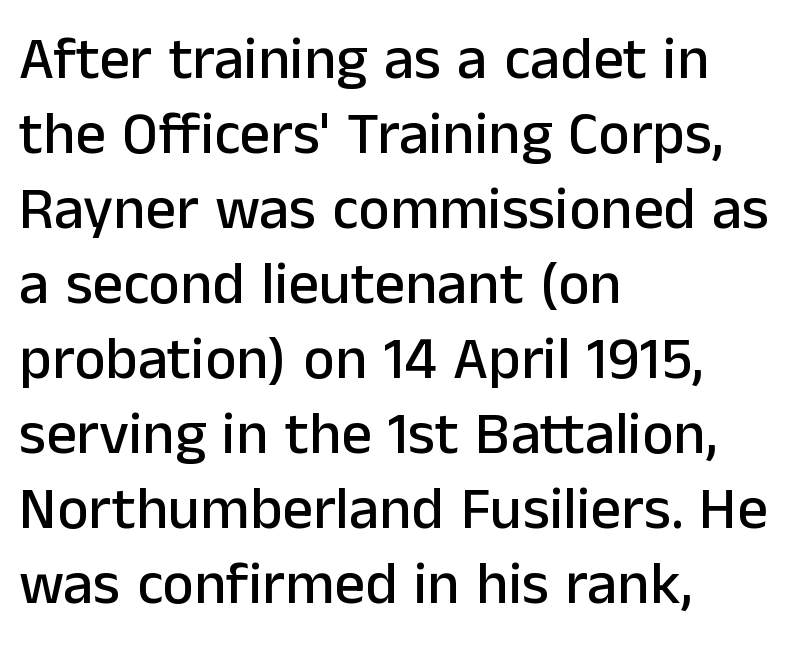
The image shows 60 px sans-serif type, upright; set left-aligned, normal line spacing (1.25x), normal letter spacing, not underlined; low stroke contrast and a medium x-height.
